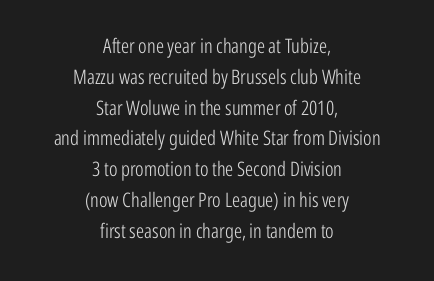
{"italic": "no", "bold": "no", "underline": "no", "align": "center", "line_spacing": "normal", "line_spacing_ratio": 1.54, "letter_spacing": "normal", "letter_spacing_em": 0.0, "glyph_px": 20}
